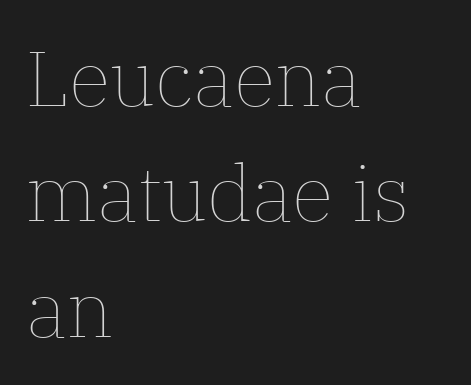
This sample uses plain, unmodified letter spacing. Think of a printed novel: that variable character pitch is what you see here. The letterforms sit at book weight or below. In terms of leading, this rendering sits right in the middle.
